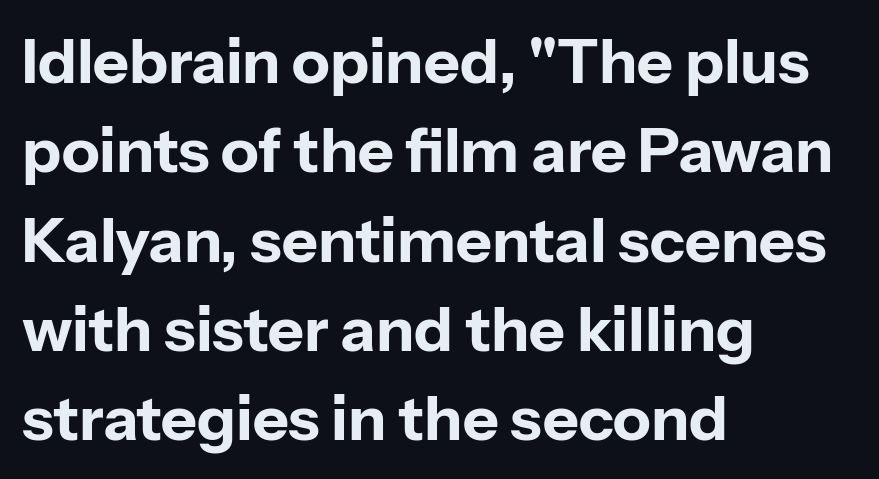
Q: Is the text bold? A: Yes.
Q: Is the text italic (slanted)? A: No, it is upright.
Q: Is the typeface a serif or a sans-serif typeface? A: Sans-serif.
Q: Is the text underlined? A: No.
Q: How is the paragraph aligned? A: Left-aligned.
Q: Is the spacing between letters normal or unusually wide? A: Normal.
Q: Is the spacing between lines tight, normal or loose? A: Normal.
Q: Width (condensed, normal, or wide)? A: Normal.
Q: Stroke contrast? A: Low.
Q: x-height? A: Medium.
Q: Monospaced? A: No.
